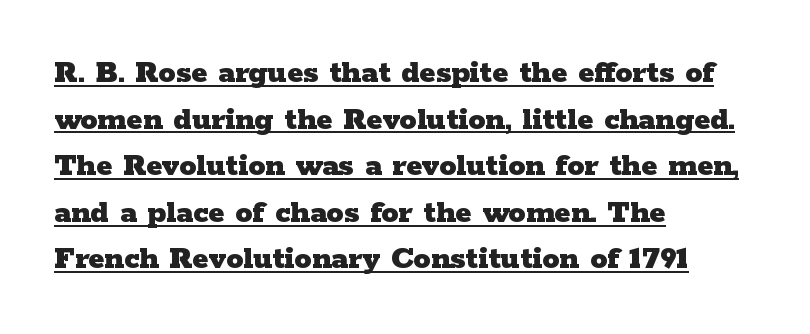
The image shows 34 px heavy, wide serif type, upright; set left-aligned, normal line spacing (1.37x), normal letter spacing, underlined; low stroke contrast and a medium x-height.
